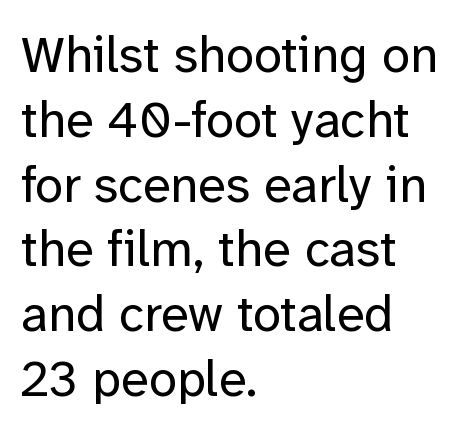
The rag falls on the right side of this text block. Heaviness? Minimal to ordinary, like unemphasized prose. This sample has the flowing, uneven cadence of proportional lettering. The string is rendered with underlining switched off. The designer left line spacing at the default. Italic: no, the glyphs are upright roman.
